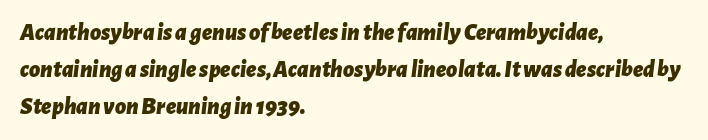
Q: Is the text bold? A: Yes.
Q: Is the text italic (slanted)? A: Yes, it leans right by about 7 degrees.
Q: Is the text underlined? A: No.
Q: How is the paragraph aligned? A: Left-aligned.
Q: Is the spacing between letters normal or unusually wide? A: Normal.
Q: Is the spacing between lines tight, normal or loose? A: Normal.
